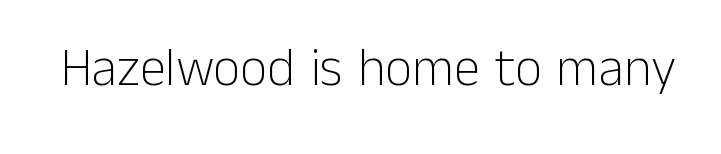
{"serif": "no", "italic": "no", "bold": "no", "weight": "light", "width": "normal", "stroke_contrast": "low", "x_height": "medium", "monospaced": "no", "underline": "no", "letter_spacing": "normal", "letter_spacing_em": 0.0, "glyph_px": 53}
